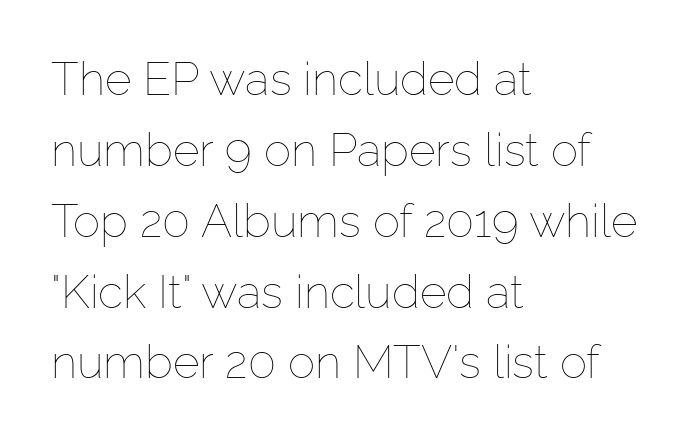
Q: Is the text bold? A: No.
Q: Is the text italic (slanted)? A: No, it is upright.
Q: Is the text underlined? A: No.
Q: How is the paragraph aligned? A: Left-aligned.
Q: Is the spacing between letters normal or unusually wide? A: Normal.
Q: Is the spacing between lines tight, normal or loose? A: Normal.
Q: Width (condensed, normal, or wide)? A: Normal.
Q: Stroke contrast? A: Low.
Q: x-height? A: Medium.
Q: Monospaced? A: No.
